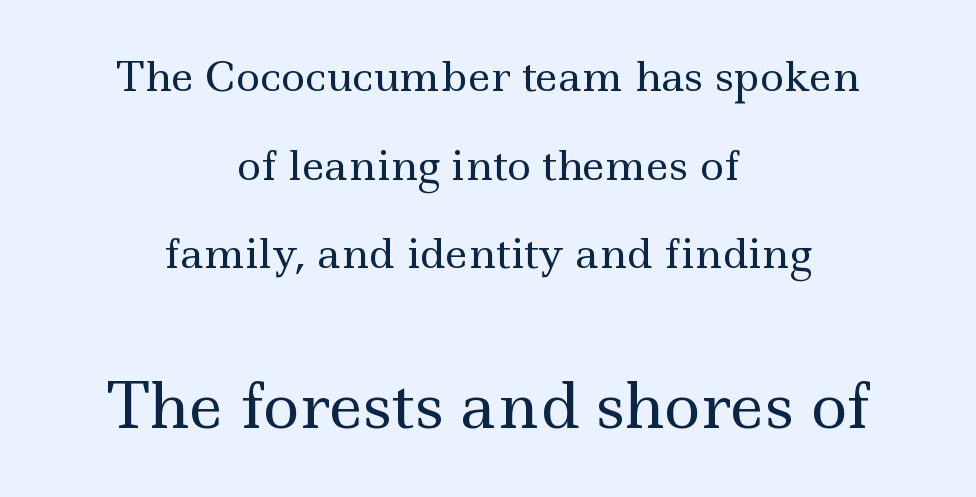
Q: Is the text bold? A: No.
Q: Is the text italic (slanted)? A: No, it is upright.
Q: Is the typeface a serif or a sans-serif typeface? A: Serif.
Q: Is the text underlined? A: No.
Q: How is the paragraph aligned? A: Centered.
Q: Is the spacing between letters normal or unusually wide? A: Normal.
Q: Is the spacing between lines tight, normal or loose? A: Loose.
Q: Which block of text is set in a larger size, the first (top) or the second (bottom)? A: The second (bottom) one.
Q: Width (condensed, normal, or wide)? A: Wide.
Q: x-height? A: Small.
Q: Monospaced? A: No.
